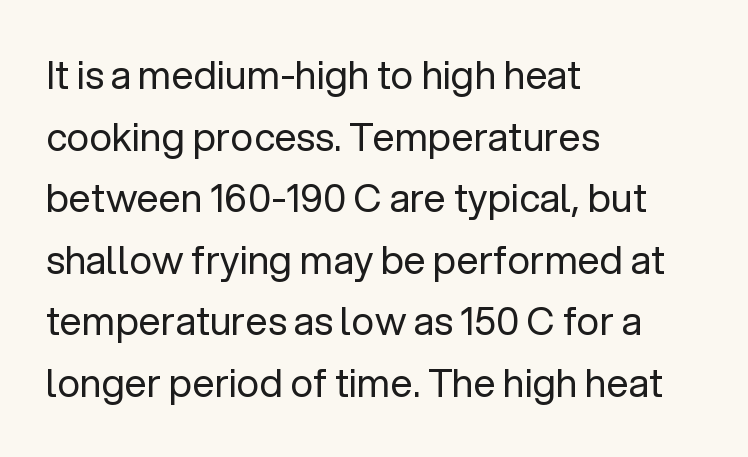
The image shows 39 px regular-weight sans-serif type, upright; set left-aligned, normal line spacing (1.58x), normal letter spacing, not underlined; low stroke contrast and a medium x-height.
